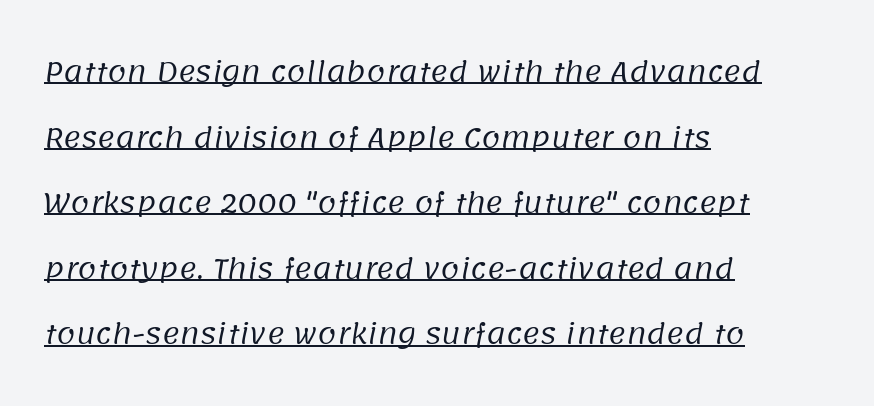
Q: Is the text bold? A: No.
Q: Is the text underlined? A: Yes.
Q: How is the paragraph aligned? A: Left-aligned.
Q: Is the spacing between letters normal or unusually wide? A: Normal.
Q: Is the spacing between lines tight, normal or loose? A: Loose.
